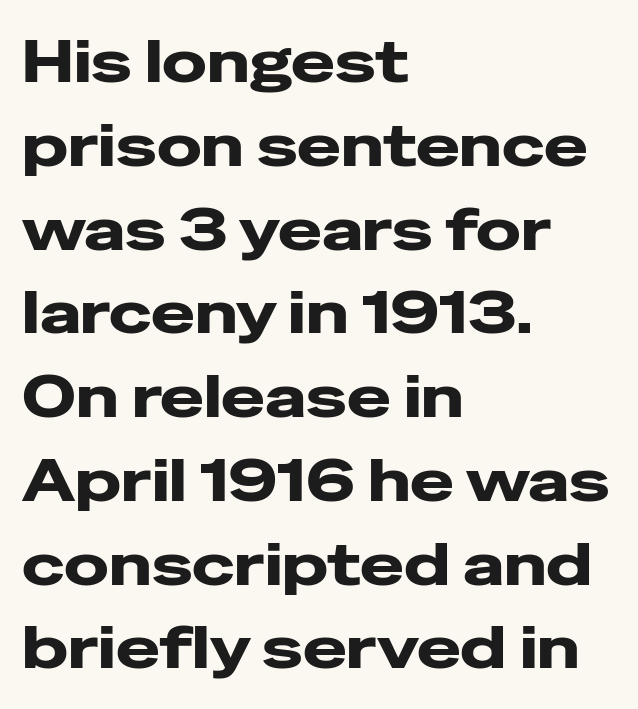
{"serif": "no", "italic": "no", "bold": "yes", "weight": "heavy", "width": "wide", "stroke_contrast": "low", "x_height": "medium", "monospaced": "no", "underline": "no", "align": "left", "line_spacing": "normal", "line_spacing_ratio": 1.42, "letter_spacing": "normal", "letter_spacing_em": 0.0, "glyph_px": 59}
